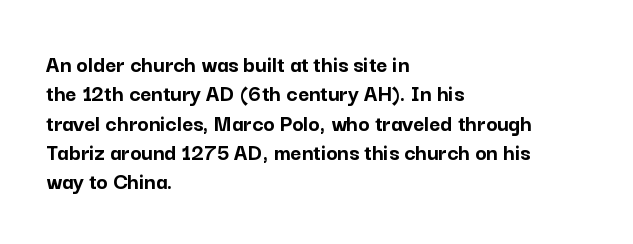
Q: Is the text bold? A: Yes.
Q: Is the text italic (slanted)? A: No, it is upright.
Q: Is the text underlined? A: No.
Q: How is the paragraph aligned? A: Left-aligned.
Q: Is the spacing between letters normal or unusually wide? A: Normal.
